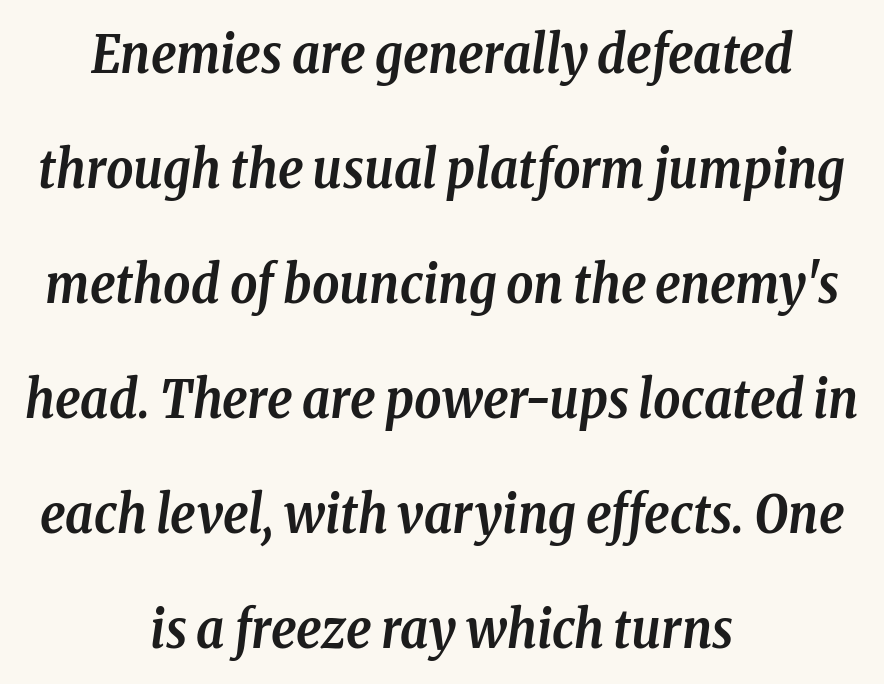
{"serif": "yes", "italic": "yes", "lean": "right", "slant_degrees": 8, "bold": "yes", "weight": "semibold", "width": "condensed", "stroke_contrast": "low", "x_height": "medium", "monospaced": "no", "underline": "no", "align": "center", "line_spacing": "loose", "line_spacing_ratio": 2.17, "letter_spacing": "normal", "letter_spacing_em": 0.0, "glyph_px": 53}
